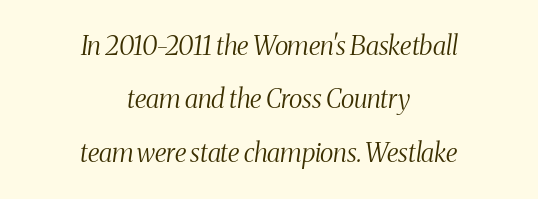
{"italic": "yes", "lean": "right", "slant_degrees": 8, "bold": "no", "underline": "no", "align": "center", "line_spacing": "loose", "line_spacing_ratio": 2.05, "letter_spacing": "normal", "letter_spacing_em": 0.0, "glyph_px": 26}
